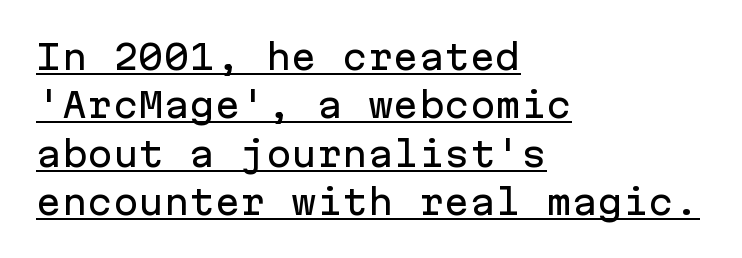
Each letter, wide or thin by design, is forced into the same width here. Beneath each row of characters lies a ruled line. Tracking here is standard; glyphs follow each other at the usual distance. Tall strokes in this sample are plumb rather than angled.
